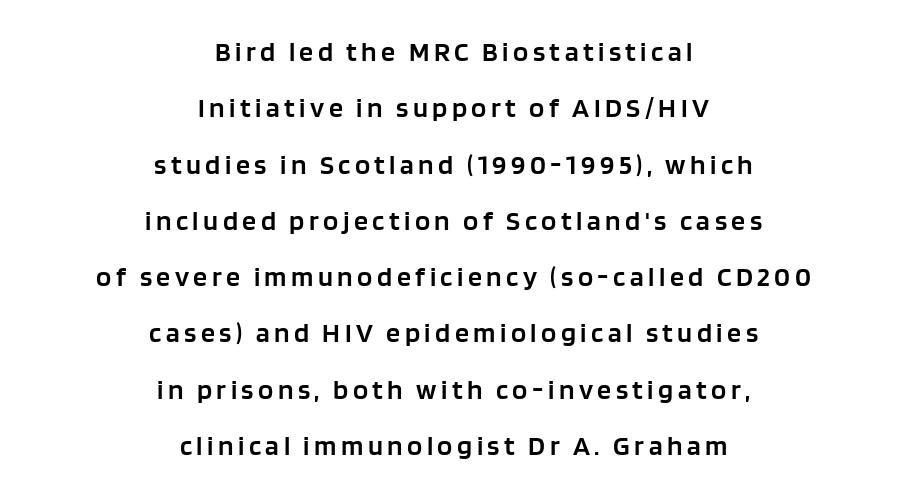
The image shows 28 px semibold sans-serif type, upright; set centered, loose line spacing (2.01x), not underlined; low stroke contrast and a large x-height.
